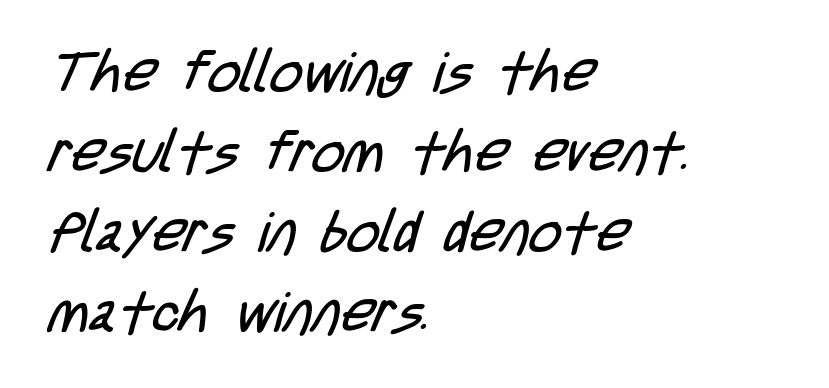
The gap between lines stays unmarked. One glance says typical: line gaps are just what's usual. This sample uses a sans-serif face. Letter spacing: default.
